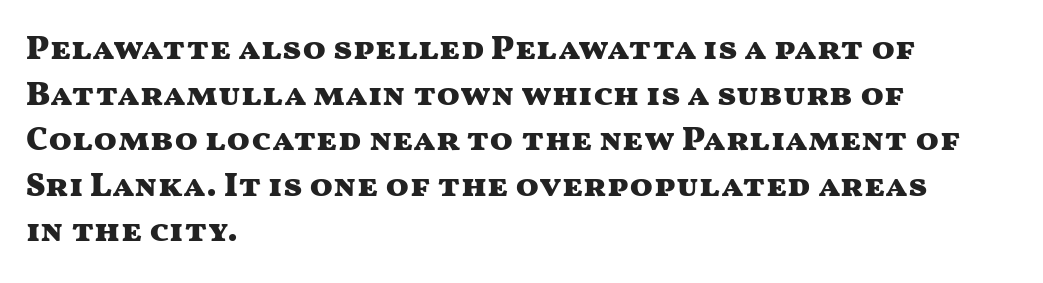
The image shows 34 px heavy, wide sans-serif type, upright; set left-aligned, normal line spacing (1.34x), normal letter spacing, not underlined; medium stroke contrast and a medium x-height.
